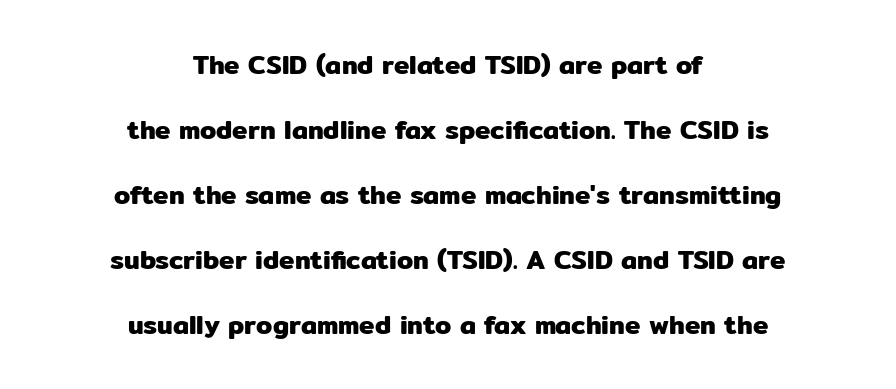
{"italic": "no", "underline": "no", "align": "center", "line_spacing": "loose", "line_spacing_ratio": 2.5, "letter_spacing": "normal", "letter_spacing_em": 0.0, "glyph_px": 26}
